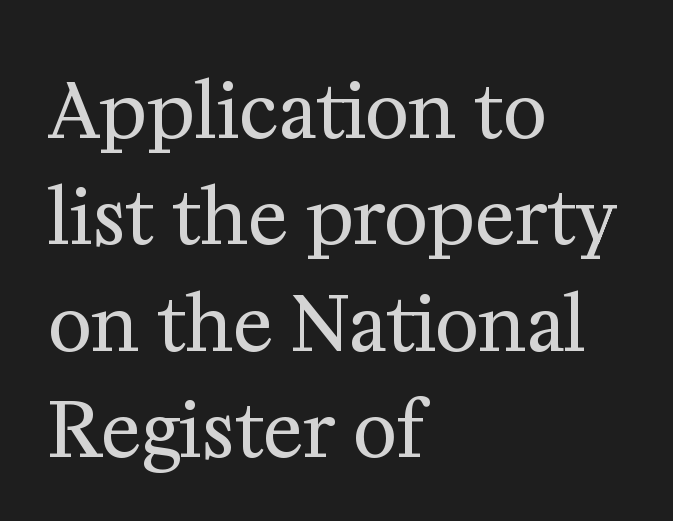
Q: Is the text bold? A: No.
Q: Is the text italic (slanted)? A: No, it is upright.
Q: Is the typeface a serif or a sans-serif typeface? A: Serif.
Q: Is the text underlined? A: No.
Q: How is the paragraph aligned? A: Left-aligned.
Q: Is the spacing between letters normal or unusually wide? A: Normal.
Q: Is the spacing between lines tight, normal or loose? A: Normal.
Q: Width (condensed, normal, or wide)? A: Normal.
Q: Stroke contrast? A: Medium.
Q: x-height? A: Medium.
Q: Monospaced? A: No.
